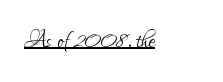
The image shows 29 px light, condensed sans-serif type; set left-aligned, normal letter spacing, underlined; low stroke contrast and a small x-height.
